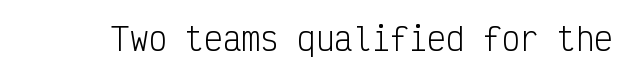
Q: Is the text bold? A: No.
Q: Is the text italic (slanted)? A: No, it is upright.
Q: Is the typeface a serif or a sans-serif typeface? A: Sans-serif.
Q: Is the text underlined? A: No.
Q: Is the spacing between letters normal or unusually wide? A: Normal.
Q: Width (condensed, normal, or wide)? A: Condensed.
Q: Stroke contrast? A: Low.
Q: x-height? A: Medium.
Q: Monospaced? A: Yes.
